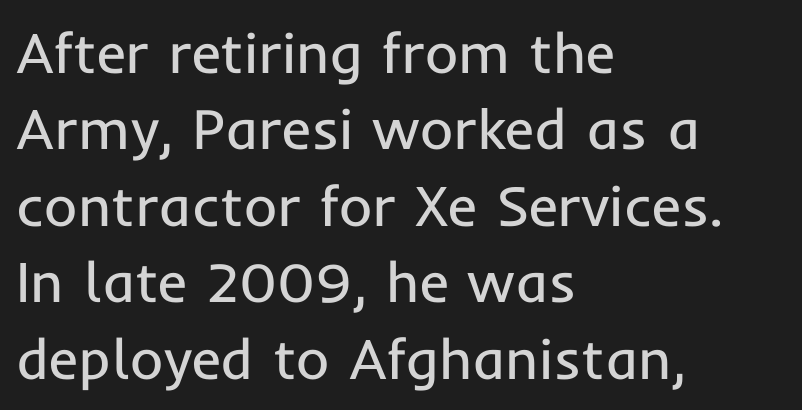
Q: Is the text bold? A: No.
Q: Is the text italic (slanted)? A: No, it is upright.
Q: Is the typeface a serif or a sans-serif typeface? A: Sans-serif.
Q: Is the text underlined? A: No.
Q: How is the paragraph aligned? A: Left-aligned.
Q: Is the spacing between letters normal or unusually wide? A: Normal.
Q: Is the spacing between lines tight, normal or loose? A: Normal.
Q: Width (condensed, normal, or wide)? A: Normal.
Q: Stroke contrast? A: Low.
Q: x-height? A: Medium.
Q: Monospaced? A: No.
